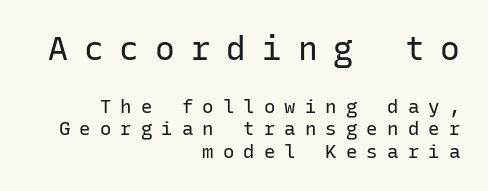
Q: Is the text bold? A: No.
Q: Is the text italic (slanted)? A: No, it is upright.
Q: Is the typeface a serif or a sans-serif typeface? A: Sans-serif.
Q: Is the text underlined? A: No.
Q: How is the paragraph aligned? A: Right-aligned.
Q: Is the spacing between letters normal or unusually wide? A: Unusually wide.
Q: Which block of text is set in a larger size, the first (top) or the second (bottom)? A: The first (top) one.
Q: Width (condensed, normal, or wide)? A: Normal.
Q: Stroke contrast? A: Low.
Q: x-height? A: Medium.
Q: Monospaced? A: Yes.
